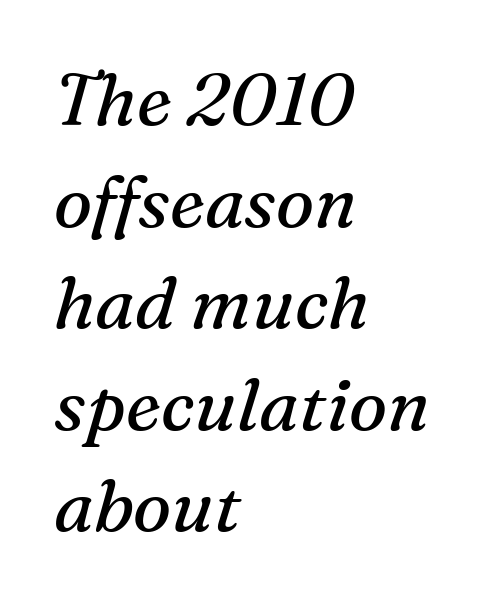
These lines are rendered in a variable-pitch font. Weight class: somewhere from thin through regular. Classification — serif. Decoration check: the copy has no underline. Inter-character spacing is left at the font's built-in metrics. Leading: standard.
